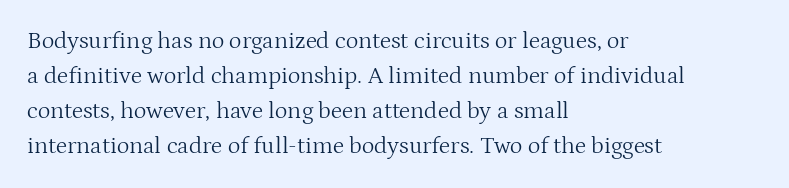
No word sits above an underline. This is the regular roman posture of the typeface. The lines in this sample share a left origin and differ only in where they stop. Successive baselines arrive at the customary interval.
